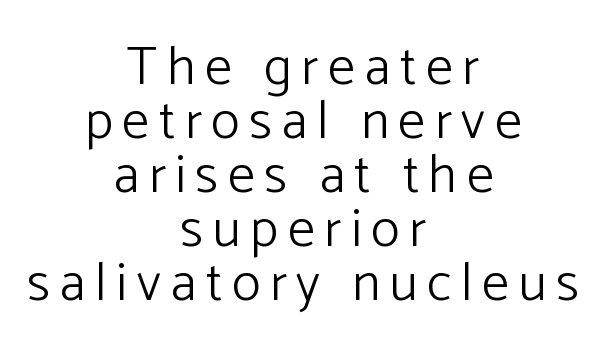
The image shows 54 px light sans-serif type, upright; set centered, tight line spacing (1.0x), not underlined; low stroke contrast and a medium x-height.
